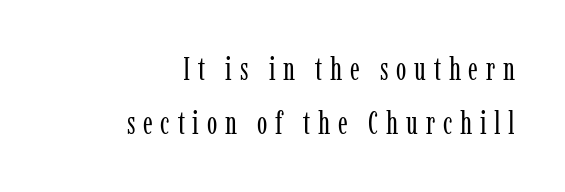
The image shows 31 px regular-weight, condensed serif type, upright; set right-aligned, line spacing 1.73x, unusually wide letter spacing (+0.25 em), not underlined; low stroke contrast and a medium x-height.
